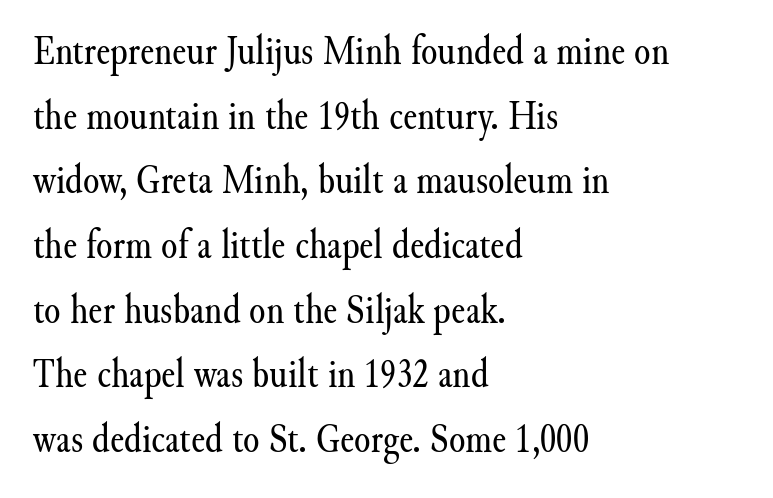
Q: Is the text bold? A: No.
Q: Is the text italic (slanted)? A: No, it is upright.
Q: Is the typeface a serif or a sans-serif typeface? A: Serif.
Q: Is the text underlined? A: No.
Q: How is the paragraph aligned? A: Left-aligned.
Q: Is the spacing between letters normal or unusually wide? A: Normal.
Q: Is the spacing between lines tight, normal or loose? A: Normal.
Q: Width (condensed, normal, or wide)? A: Normal.
Q: Stroke contrast? A: Medium.
Q: x-height? A: Small.
Q: Monospaced? A: No.
